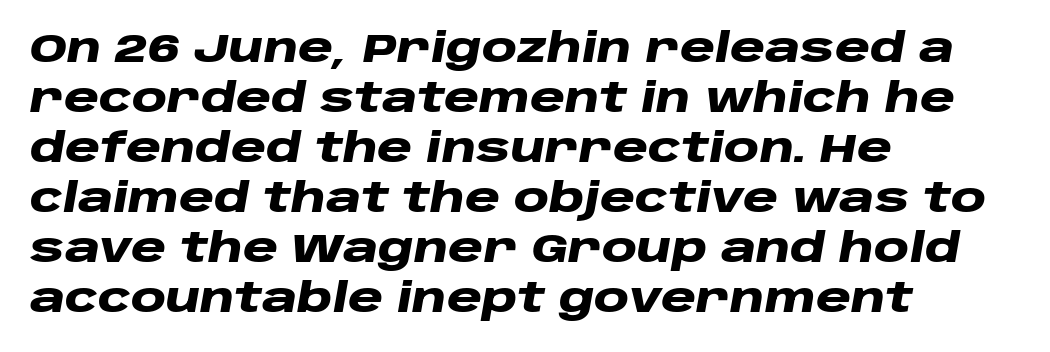
The setting favours the left margin, as ordinary paragraphs usually do. The lines sit at an ordinary, default distance from one another. Would a proofreader flag this as italicized? Yes. Letters rest on an invisible, unmarked baseline. The type is set solid horizontally, with unmodified tracking. The font is running at its bold setting.
